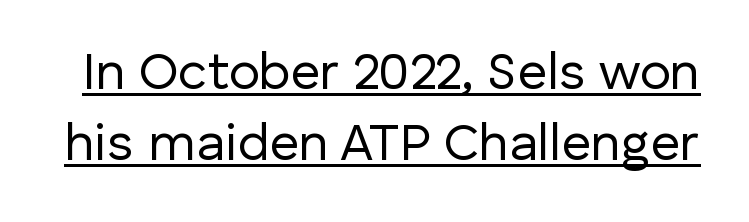
The rendering uses a moderate line-height, typical for paragraphs. Vertical strokes here are truly vertical. The weight would be labelled regular, book, light, or lighter still. Here the designer chose a conventional face with non-uniform glyph widths.
